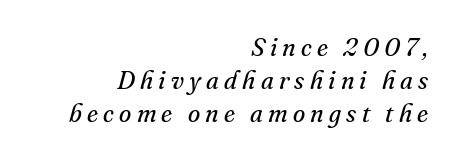
Each word looks stretched out because of the extra space between its letters. Weight: regular or lighter. The passage shown stacks its lines at a standard gap. The ragged edge is on the left, which tells us the setting is flush right. The words here are not underlined.
